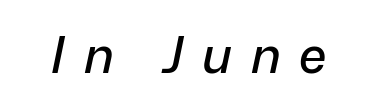
{"italic": "yes", "lean": "right", "slant_degrees": 12, "width": "normal", "stroke_contrast": "low", "x_height": "medium", "monospaced": "no", "underline": "no", "letter_spacing": "wide", "letter_spacing_em": 0.38, "glyph_px": 50}
